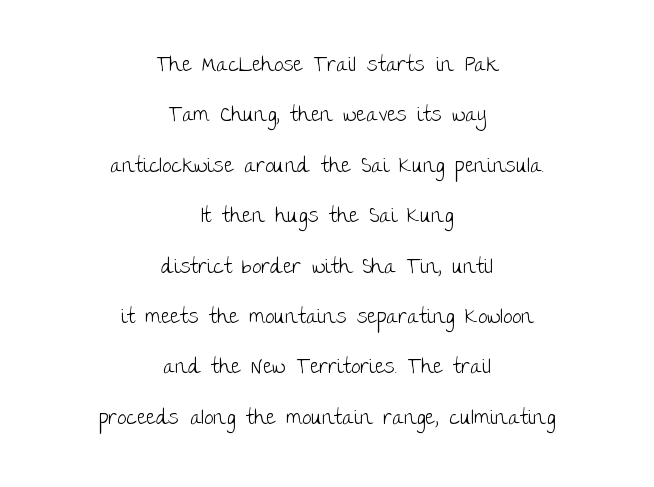
Q: Is the text bold? A: No.
Q: Is the text italic (slanted)? A: No, it is upright.
Q: Is the text underlined? A: No.
Q: How is the paragraph aligned? A: Centered.
Q: Is the spacing between letters normal or unusually wide? A: Normal.
Q: Is the spacing between lines tight, normal or loose? A: Loose.
